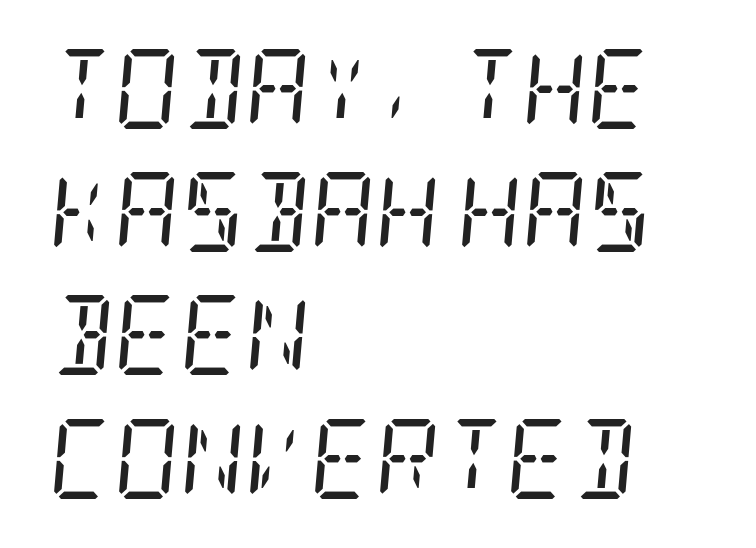
This sample uses plain, unmodified letter spacing. Regarding leading, the lines here are spaced in the standard way. The space beneath each line is pristine and unruled. A classic flush-left, rag-right setting is used for this passage. Old-style or modern, the face here clearly has serifs. The font is comparable to plain body text, perhaps lighter.
